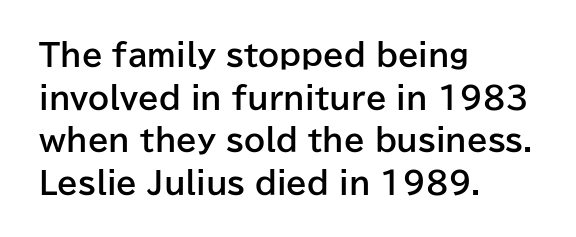
Q: Is the text bold? A: Yes.
Q: Is the text italic (slanted)? A: No, it is upright.
Q: Is the typeface a serif or a sans-serif typeface? A: Sans-serif.
Q: Is the text underlined? A: No.
Q: How is the paragraph aligned? A: Left-aligned.
Q: Is the spacing between letters normal or unusually wide? A: Normal.
Q: Is the spacing between lines tight, normal or loose? A: Normal.
Q: Width (condensed, normal, or wide)? A: Normal.
Q: Stroke contrast? A: Low.
Q: x-height? A: Medium.
Q: Monospaced? A: No.
